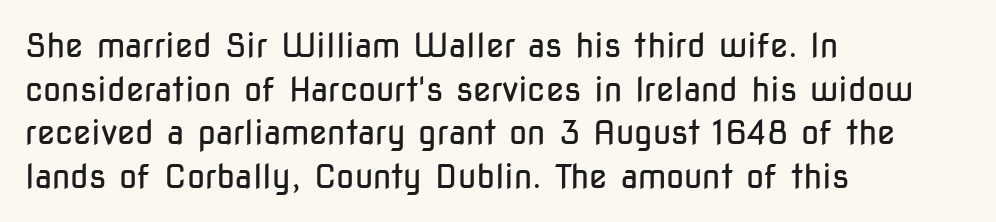
{"serif": "no", "italic": "no", "bold": "no", "weight": "regular", "width": "condensed", "stroke_contrast": "low", "x_height": "medium", "monospaced": "no", "underline": "no", "align": "left", "line_spacing": "normal", "line_spacing_ratio": 1.32, "letter_spacing": "normal", "letter_spacing_em": 0.0, "glyph_px": 33}
